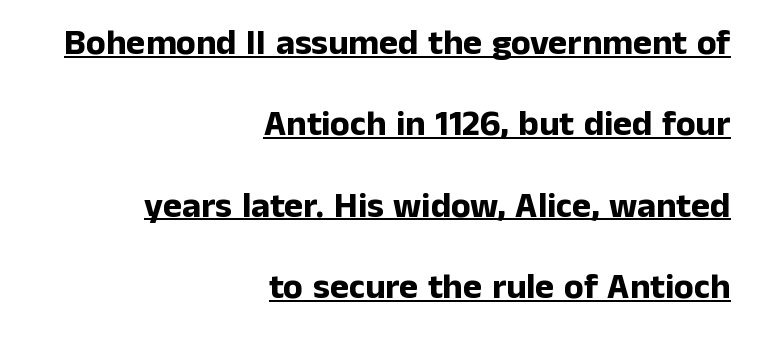
The image shows 36 px bold sans-serif type, upright; set right-aligned, loose line spacing (2.26x), normal letter spacing, underlined; low stroke contrast and a medium x-height.
